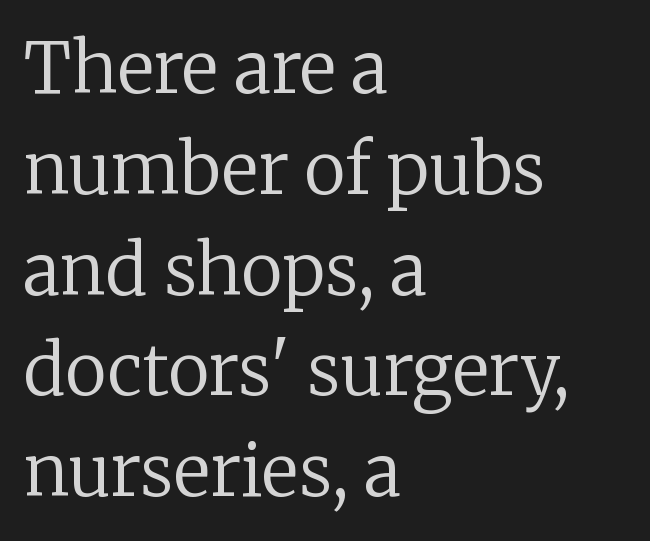
The image shows 70 px regular-weight serif type, upright; set left-aligned, normal line spacing (1.44x), normal letter spacing, not underlined; low stroke contrast and a medium x-height.
